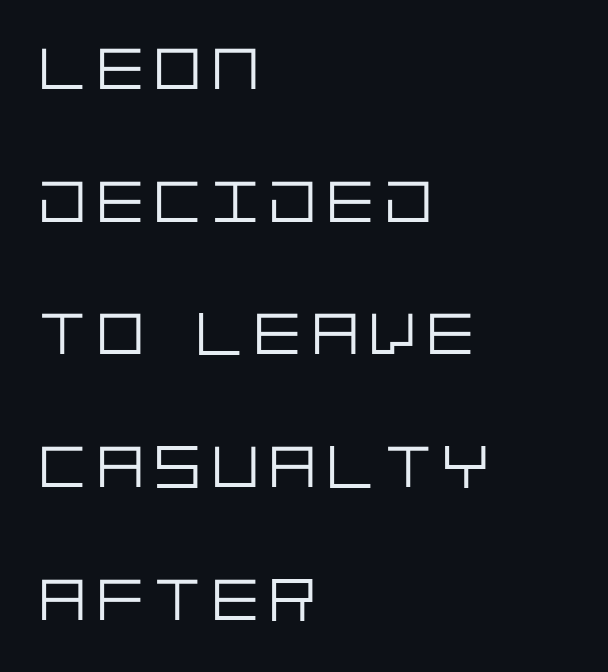
Q: Is the text bold? A: No.
Q: Is the text italic (slanted)? A: No, it is upright.
Q: Is the typeface a serif or a sans-serif typeface? A: Sans-serif.
Q: Is the text underlined? A: No.
Q: How is the paragraph aligned? A: Left-aligned.
Q: Is the spacing between lines tight, normal or loose? A: Loose.
Q: Width (condensed, normal, or wide)? A: Normal.
Q: Stroke contrast? A: Low.
Q: x-height? A: Large.
